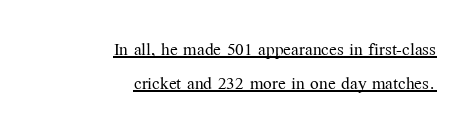
The image shows 23 px text type, upright; set right-aligned, normal line spacing (1.48x), normal letter spacing, underlined.
